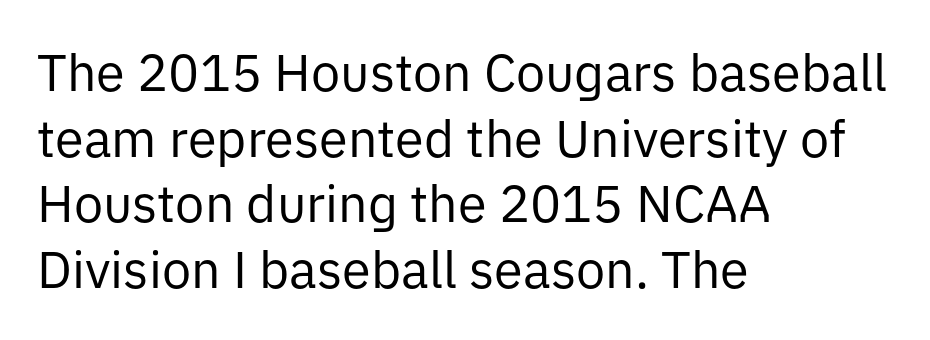
Q: Is the text bold? A: No.
Q: Is the text italic (slanted)? A: No, it is upright.
Q: Is the typeface a serif or a sans-serif typeface? A: Sans-serif.
Q: Is the text underlined? A: No.
Q: How is the paragraph aligned? A: Left-aligned.
Q: Is the spacing between letters normal or unusually wide? A: Normal.
Q: Is the spacing between lines tight, normal or loose? A: Normal.
Q: Width (condensed, normal, or wide)? A: Normal.
Q: Stroke contrast? A: Low.
Q: x-height? A: Medium.
Q: Monospaced? A: No.
